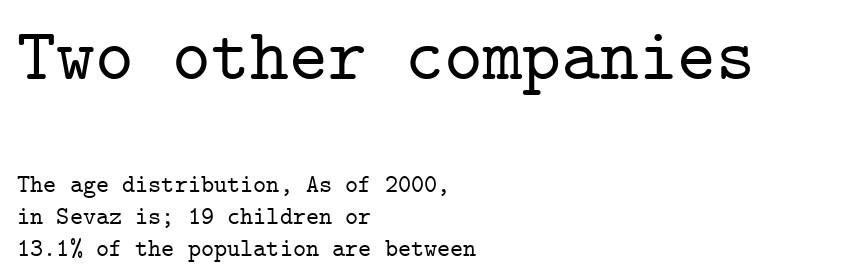
{"serif": "yes", "italic": "no", "width": "normal", "stroke_contrast": "low", "x_height": "medium", "monospaced": "yes", "underline": "no", "align": "left", "line_spacing": "normal", "line_spacing_ratio": 1.28, "letter_spacing": "normal", "letter_spacing_em": 0.0, "larger_block": "first", "size_ratio": 2.96, "glyph_px": 74}
